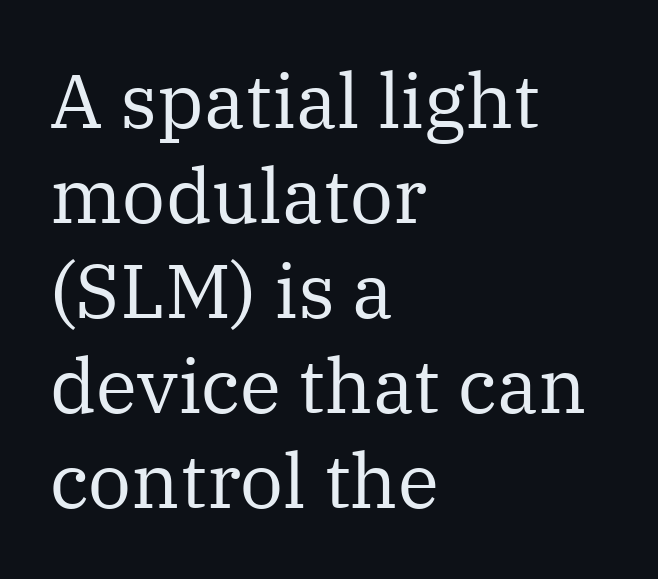
{"serif": "yes", "italic": "no", "bold": "no", "weight": "regular", "width": "normal", "stroke_contrast": "medium", "x_height": "medium", "monospaced": "no", "underline": "no", "align": "left", "line_spacing": "normal", "line_spacing_ratio": 1.25, "letter_spacing": "normal", "letter_spacing_em": 0.0, "glyph_px": 76}
